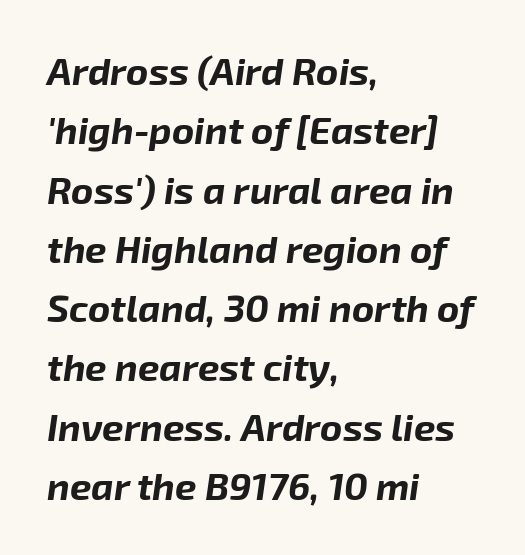
Q: Is the text bold? A: Yes.
Q: Is the text italic (slanted)? A: Yes, it leans right by about 8 degrees.
Q: Is the text underlined? A: No.
Q: How is the paragraph aligned? A: Left-aligned.
Q: Is the spacing between letters normal or unusually wide? A: Normal.
Q: Is the spacing between lines tight, normal or loose? A: Normal.
Q: Width (condensed, normal, or wide)? A: Normal.
Q: Stroke contrast? A: Low.
Q: x-height? A: Medium.
Q: Monospaced? A: No.
